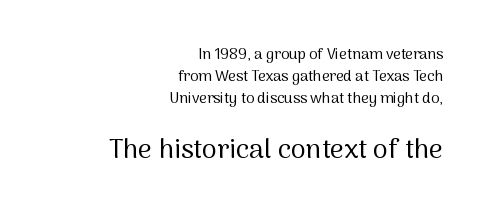
{"italic": "no", "bold": "no", "underline": "no", "align": "right", "line_spacing": "normal", "line_spacing_ratio": 1.46, "letter_spacing": "normal", "letter_spacing_em": 0.0, "larger_block": "second", "size_ratio": 1.8, "glyph_px": 27}
